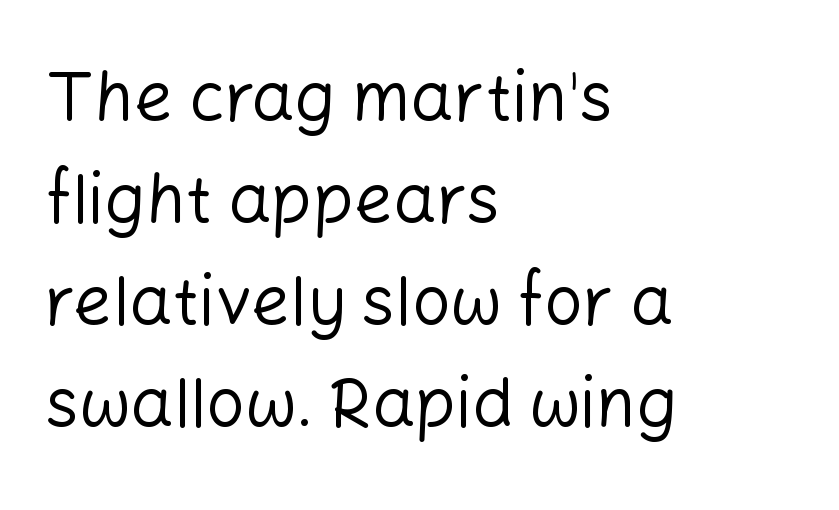
{"serif": "no", "italic": "no", "bold": "no", "weight": "regular", "width": "normal", "stroke_contrast": "low", "x_height": "medium", "monospaced": "no", "underline": "no", "align": "left", "line_spacing": "normal", "line_spacing_ratio": 1.5, "letter_spacing": "normal", "letter_spacing_em": 0.0, "glyph_px": 68}
